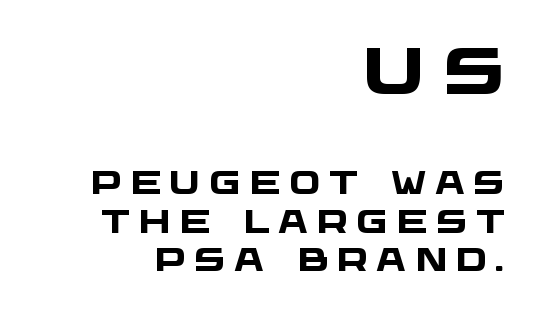
Q: Is the text bold? A: Yes.
Q: Is the typeface a serif or a sans-serif typeface? A: Sans-serif.
Q: Is the text underlined? A: No.
Q: How is the paragraph aligned? A: Right-aligned.
Q: Is the spacing between letters normal or unusually wide? A: Unusually wide.
Q: Which block of text is set in a larger size, the first (top) or the second (bottom)? A: The first (top) one.
Q: Width (condensed, normal, or wide)? A: Wide.
Q: Stroke contrast? A: Low.
Q: x-height? A: Large.
Q: Monospaced? A: No.
